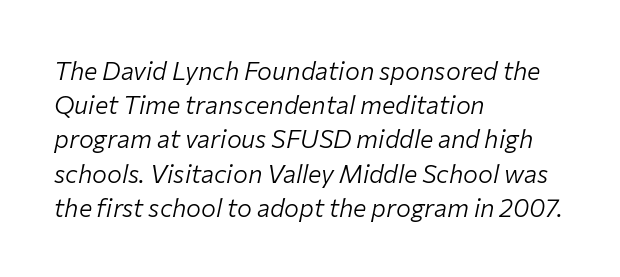
The image shows 25 px text type, italic (leaning right); set left-aligned, normal line spacing (1.37x), normal letter spacing, not underlined.
